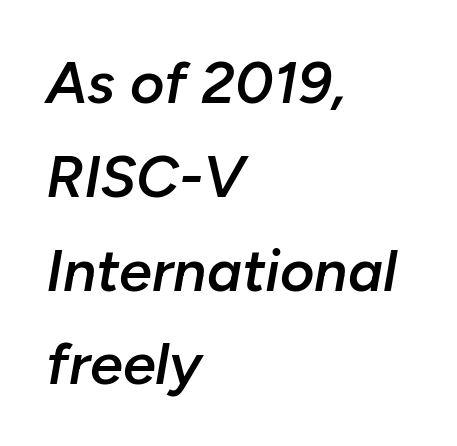
A typesetter would call this leading conventional body-copy spacing. The area under the type is left untouched. The passage is arranged the way most books set body copy — flush left. Each letter keeps its own natural width here, so spacing adapts to shape.
